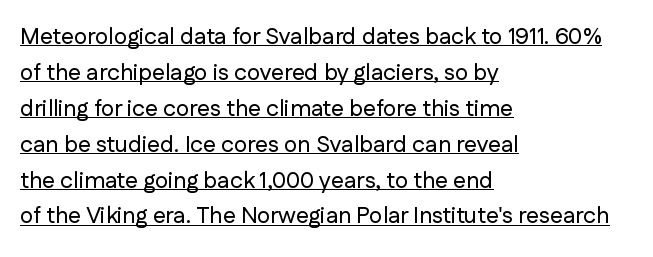
Q: Is the text italic (slanted)? A: No, it is upright.
Q: Is the text underlined? A: Yes.
Q: How is the paragraph aligned? A: Left-aligned.
Q: Is the spacing between letters normal or unusually wide? A: Normal.
Q: Is the spacing between lines tight, normal or loose? A: Normal.
